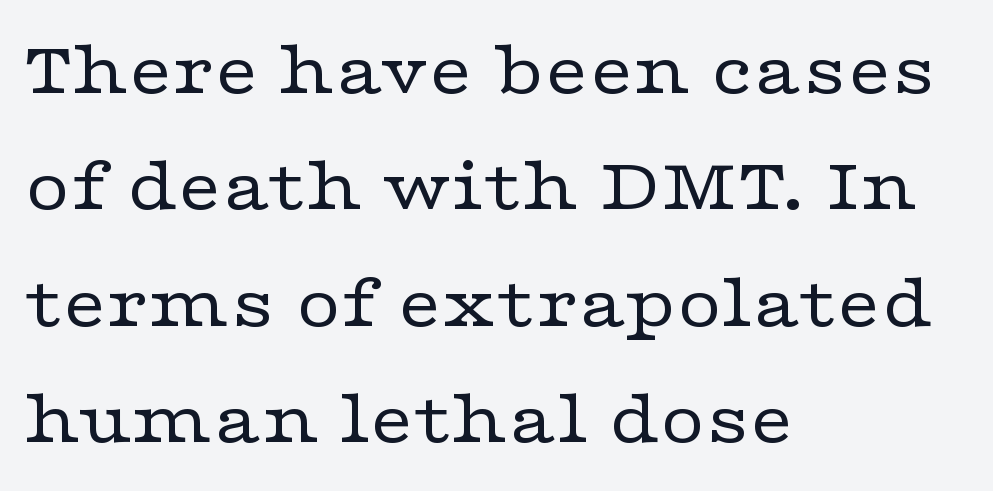
Q: Is the text bold? A: No.
Q: Is the text italic (slanted)? A: No, it is upright.
Q: Is the typeface a serif or a sans-serif typeface? A: Serif.
Q: Is the text underlined? A: No.
Q: How is the paragraph aligned? A: Left-aligned.
Q: Is the spacing between letters normal or unusually wide? A: Normal.
Q: Is the spacing between lines tight, normal or loose? A: Normal.
Q: Width (condensed, normal, or wide)? A: Wide.
Q: Stroke contrast? A: Low.
Q: x-height? A: Medium.
Q: Monospaced? A: No.
